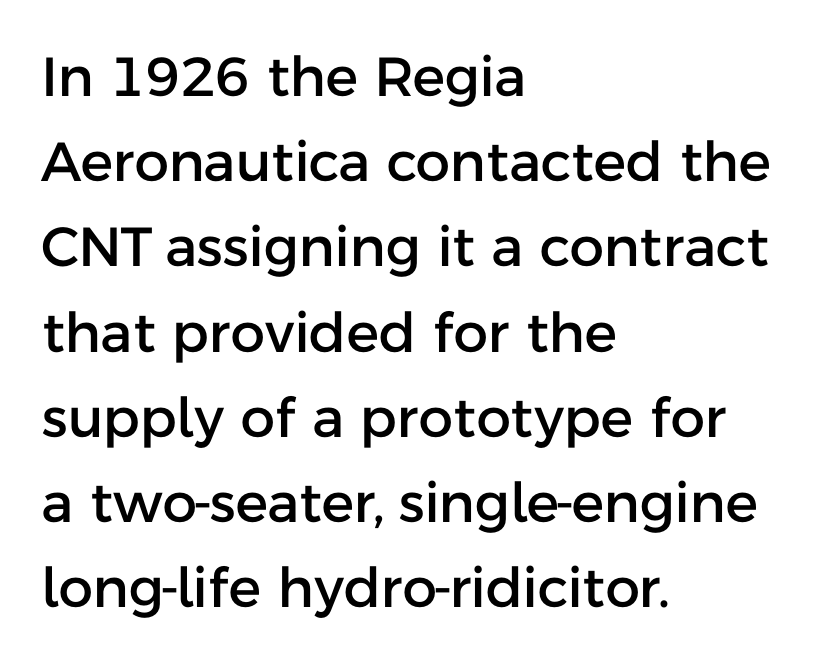
{"serif": "no", "italic": "no", "width": "normal", "stroke_contrast": "low", "x_height": "medium", "monospaced": "no", "underline": "no", "align": "left", "line_spacing": "normal", "line_spacing_ratio": 1.55, "letter_spacing": "normal", "letter_spacing_em": 0.0, "glyph_px": 55}
